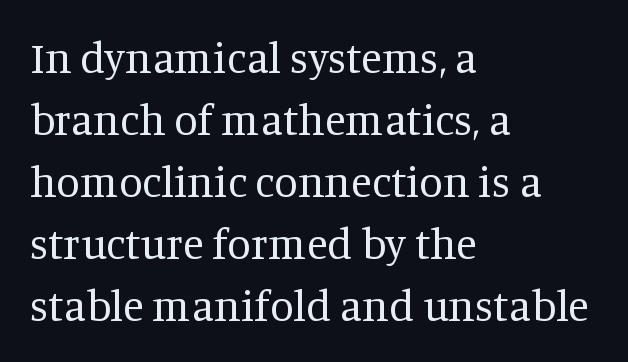
No chunkiness to these letters — they're not bold. Baseline-to-baseline distance is the conventional proportion of letter height. Left-aligned paragraph, ragged on the right. Italic? Not at all — the glyphs are vertical.
